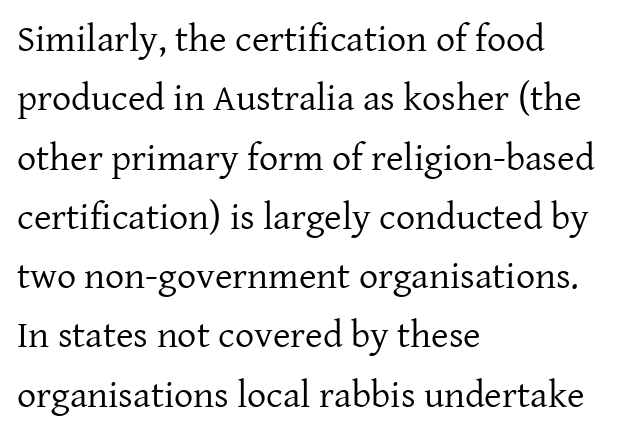
These lines keep a tight, regular rhythm from letter to letter. This rendering employs a face with finishing strokes, i.e., a serif. The rows are spaced the way most documents space them. The text block is weighted toward the left margin, trailing off unevenly rightward.
